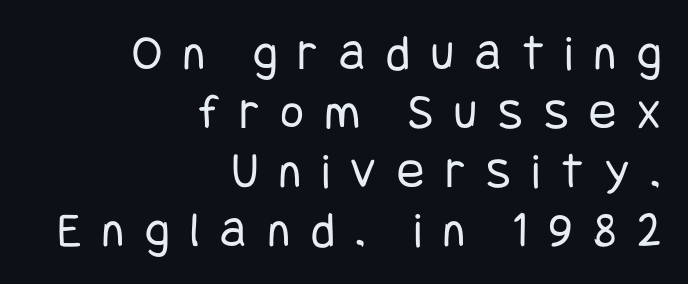
Q: Is the text bold? A: No.
Q: Is the text italic (slanted)? A: No, it is upright.
Q: Is the typeface a serif or a sans-serif typeface? A: Sans-serif.
Q: Is the text underlined? A: No.
Q: How is the paragraph aligned? A: Right-aligned.
Q: Is the spacing between letters normal or unusually wide? A: Unusually wide.
Q: Width (condensed, normal, or wide)? A: Condensed.
Q: Stroke contrast? A: Low.
Q: x-height? A: Large.
